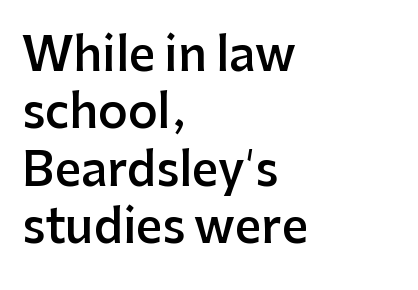
{"serif": "no", "italic": "no", "bold": "semi", "weight": "semibold", "width": "normal", "stroke_contrast": "low", "x_height": "medium", "monospaced": "no", "underline": "no", "align": "left", "line_spacing": "normal", "line_spacing_ratio": 1.25, "letter_spacing": "normal", "letter_spacing_em": 0.0, "glyph_px": 46}
